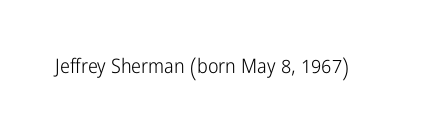
Posture: upright roman. Short note: letters normally spaced. The weight would be labelled regular, book, light, or lighter still. Lines of text with bare space underneath.
